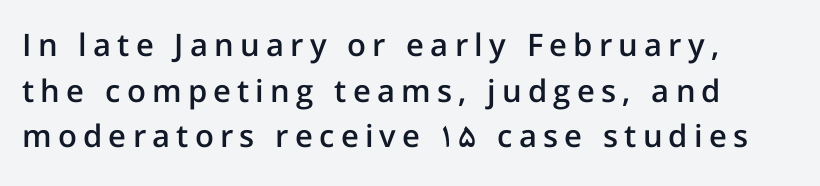
{"serif": "no", "italic": "no", "bold": "semi", "weight": "semibold", "width": "normal", "stroke_contrast": "low", "x_height": "medium", "monospaced": "no", "underline": "no", "align": "left", "line_spacing": "normal", "line_spacing_ratio": 1.47, "letter_spacing": "wide", "letter_spacing_em": 0.2, "glyph_px": 31}
